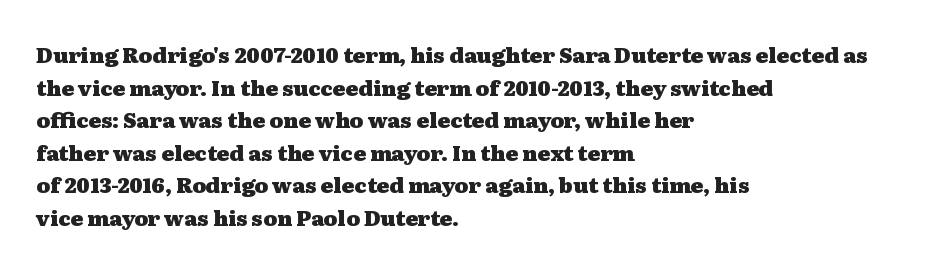
The rendering anchors every line to the left-hand side. In terms of posture, this sample is upright. This sample uses plain, unmodified letter spacing. The gap between lines stays unmarked.
